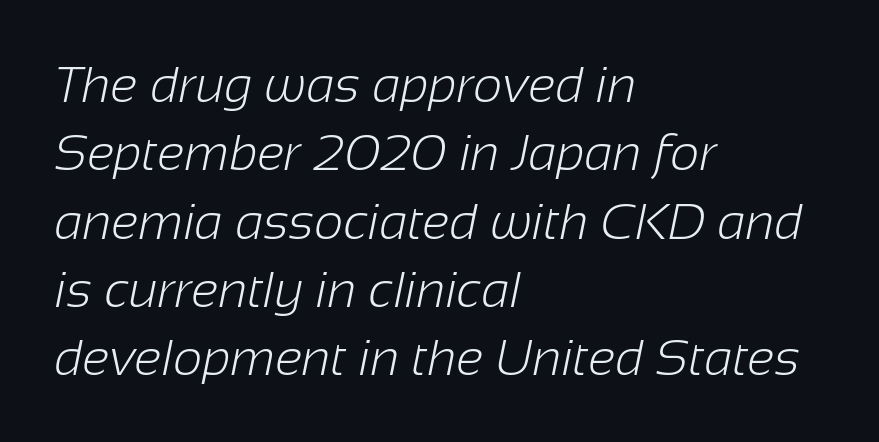
Weight class: somewhere from thin through regular. Underline: absent. Teacher's note: observe the even left margin — that is flush-left alignment. The tracking reads as untouched default to a designer's eye.
